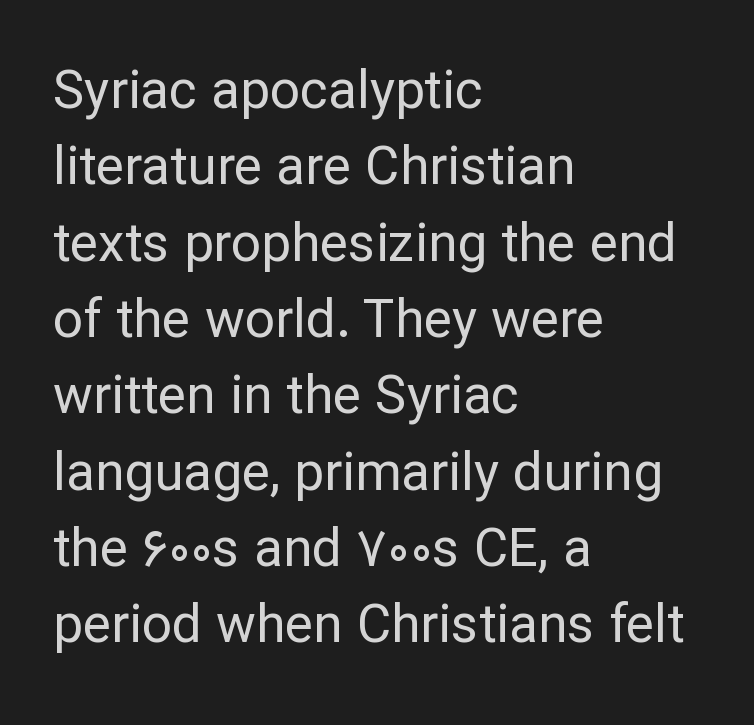
The image shows 53 px regular-weight sans-serif type, upright; set left-aligned, normal line spacing (1.44x), normal letter spacing, not underlined; low stroke contrast and a medium x-height.
